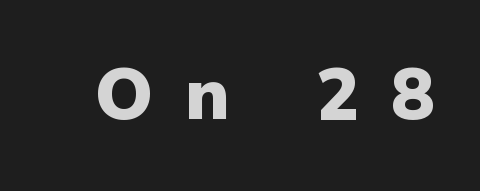
Q: Is the text bold? A: Yes.
Q: Is the text italic (slanted)? A: No, it is upright.
Q: Is the typeface a serif or a sans-serif typeface? A: Sans-serif.
Q: Is the text underlined? A: No.
Q: Is the spacing between letters normal or unusually wide? A: Unusually wide.
Q: Width (condensed, normal, or wide)? A: Normal.
Q: Stroke contrast? A: Low.
Q: x-height? A: Medium.
Q: Monospaced? A: No.
